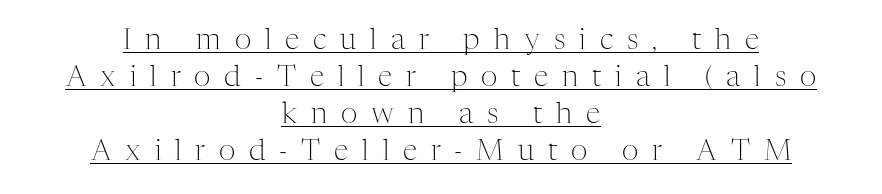
Q: Is the text bold? A: No.
Q: Is the text italic (slanted)? A: No, it is upright.
Q: Is the typeface a serif or a sans-serif typeface? A: Serif.
Q: Is the text underlined? A: Yes.
Q: How is the paragraph aligned? A: Centered.
Q: Is the spacing between letters normal or unusually wide? A: Unusually wide.
Q: Is the spacing between lines tight, normal or loose? A: Normal.
Q: Width (condensed, normal, or wide)? A: Normal.
Q: Stroke contrast? A: Medium.
Q: x-height? A: Medium.
Q: Monospaced? A: No.
